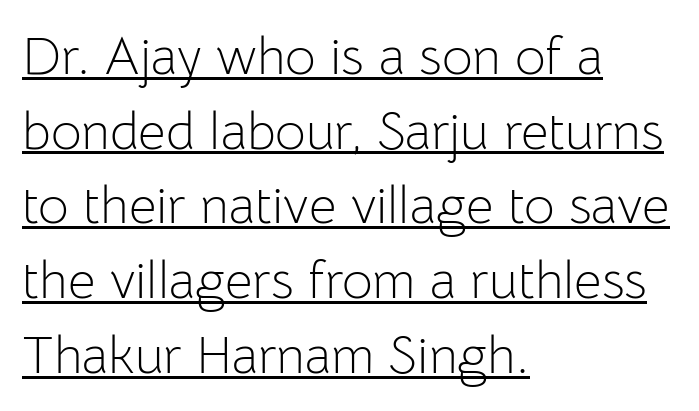
{"serif": "no", "italic": "no", "bold": "no", "weight": "light", "width": "normal", "stroke_contrast": "low", "x_height": "medium", "monospaced": "no", "underline": "yes", "align": "left", "line_spacing": "normal", "line_spacing_ratio": 1.41, "letter_spacing": "normal", "letter_spacing_em": 0.0, "glyph_px": 53}
